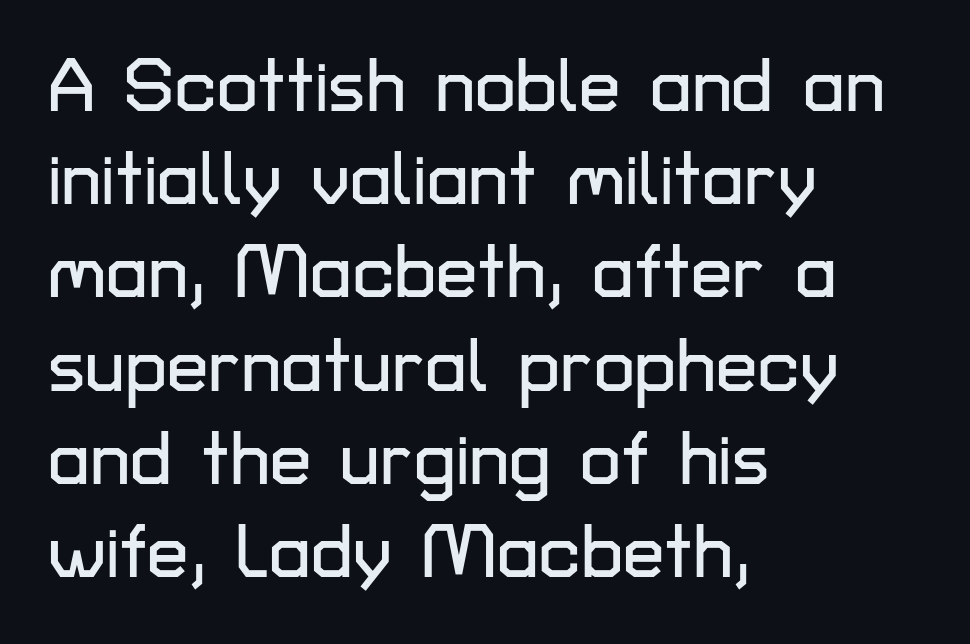
{"serif": "no", "italic": "no", "width": "normal", "stroke_contrast": "low", "x_height": "medium", "monospaced": "no", "underline": "no", "align": "left", "line_spacing": "normal", "line_spacing_ratio": 1.26, "letter_spacing": "normal", "letter_spacing_em": 0.0, "glyph_px": 74}
